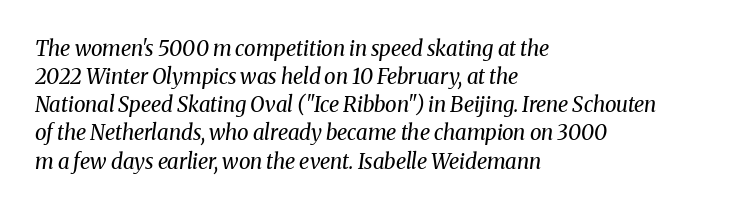
Q: Is the text bold? A: No.
Q: Is the text italic (slanted)? A: Yes, it leans right by about 8 degrees.
Q: Is the text underlined? A: No.
Q: How is the paragraph aligned? A: Left-aligned.
Q: Is the spacing between letters normal or unusually wide? A: Normal.
Q: Is the spacing between lines tight, normal or loose? A: Normal.
